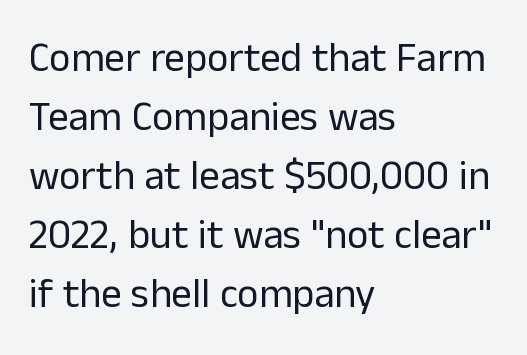
Nothing sits at the stroke ends, so this counts as sans-serif. Letters have the restrained weight of plain body copy at most. Short and long lines alike share a common starting point at left. Style check: upright. This sample keeps an unexceptional amount of space between lines.
